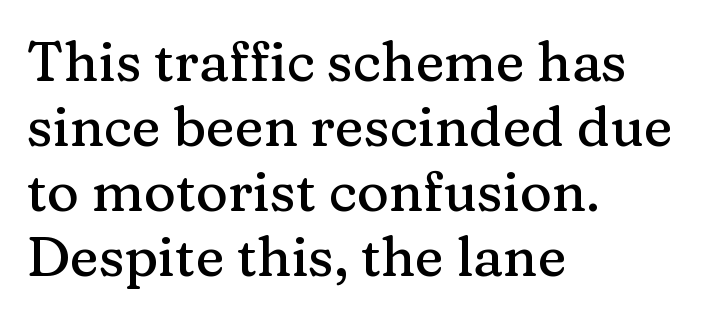
{"serif": "yes", "italic": "no", "width": "normal", "stroke_contrast": "medium", "x_height": "medium", "monospaced": "no", "underline": "no", "align": "left", "line_spacing_ratio": 1.18, "letter_spacing": "normal", "letter_spacing_em": 0.0, "glyph_px": 55}
